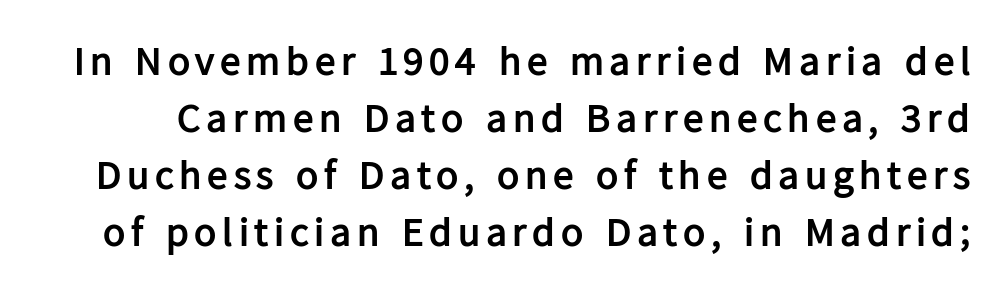
Q: Is the text bold? A: Yes.
Q: Is the text italic (slanted)? A: No, it is upright.
Q: Is the typeface a serif or a sans-serif typeface? A: Sans-serif.
Q: Is the text underlined? A: No.
Q: Is the spacing between lines tight, normal or loose? A: Normal.
Q: Width (condensed, normal, or wide)? A: Normal.
Q: Stroke contrast? A: Low.
Q: x-height? A: Medium.
Q: Monospaced? A: No.
